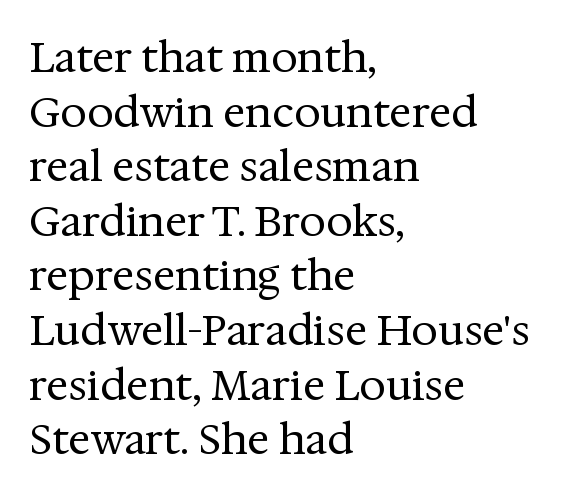
The face looks like a standard text weight, possibly lighter. A roman cut, with each character standing at attention. Does the leading feel generous? No, just average. Nothing unusual about the tracking: characters are spaced as the font intends. Stroke terminals: seriffed.
